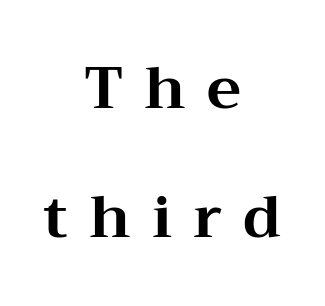
Reading down the column, the eye jumps a long way to each next line. The passage shown is typed in a proportional face where columns would drift. You'd pick this weight for a headline — it's a proper bold. Teacher's note: observe the equal gaps on both sides — that is centered alignment. The zone under the glyphs is completely vacant.
